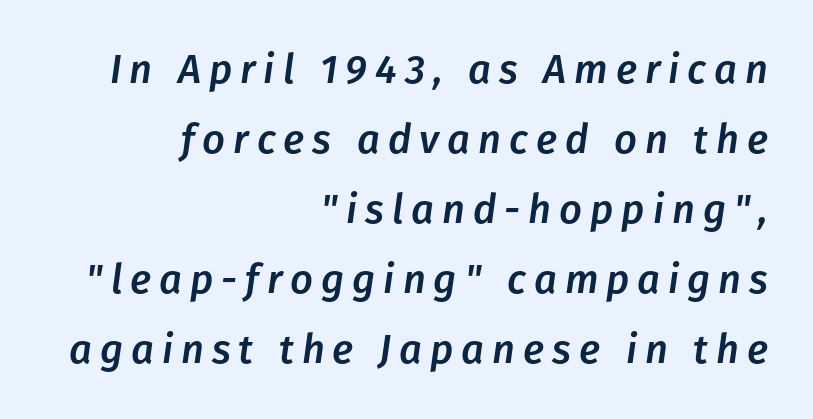
The image shows 40 px text type, italic (leaning right); set right-aligned, line spacing 1.75x, unusually wide letter spacing (+0.2 em), not underlined; low stroke contrast and a medium x-height.
